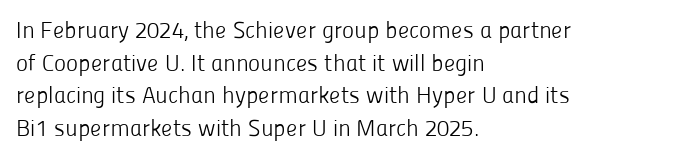
The image shows 23 px text type, upright; set left-aligned, normal line spacing (1.42x), normal letter spacing, not underlined.
